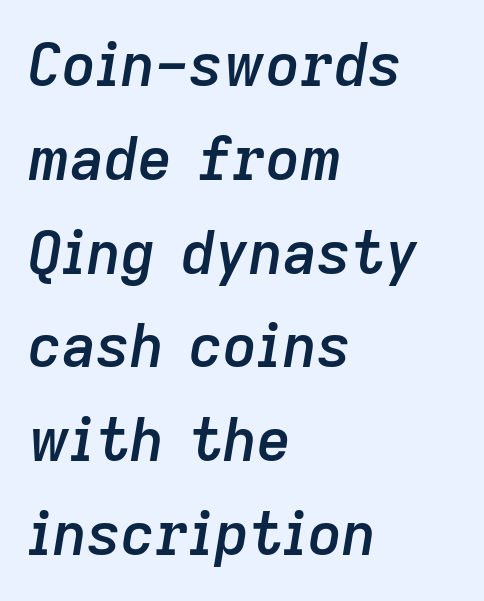
Q: Is the text bold? A: Semi-bold.
Q: Is the text italic (slanted)? A: Yes, it leans right by about 9 degrees.
Q: Is the text underlined? A: No.
Q: How is the paragraph aligned? A: Left-aligned.
Q: Is the spacing between letters normal or unusually wide? A: Normal.
Q: Is the spacing between lines tight, normal or loose? A: Normal.
Q: Width (condensed, normal, or wide)? A: Normal.
Q: Stroke contrast? A: Low.
Q: x-height? A: Medium.
Q: Monospaced? A: No.
